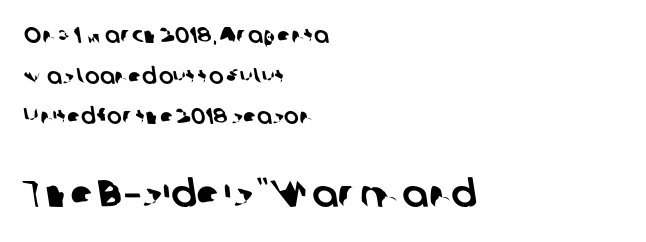
Q: Is the typeface a serif or a sans-serif typeface? A: Sans-serif.
Q: Is the text underlined? A: No.
Q: How is the paragraph aligned? A: Left-aligned.
Q: Is the spacing between letters normal or unusually wide? A: Normal.
Q: Which block of text is set in a larger size, the first (top) or the second (bottom)? A: The second (bottom) one.
Q: Width (condensed, normal, or wide)? A: Normal.
Q: Stroke contrast? A: Low.
Q: x-height? A: Medium.
Q: Monospaced? A: No.
